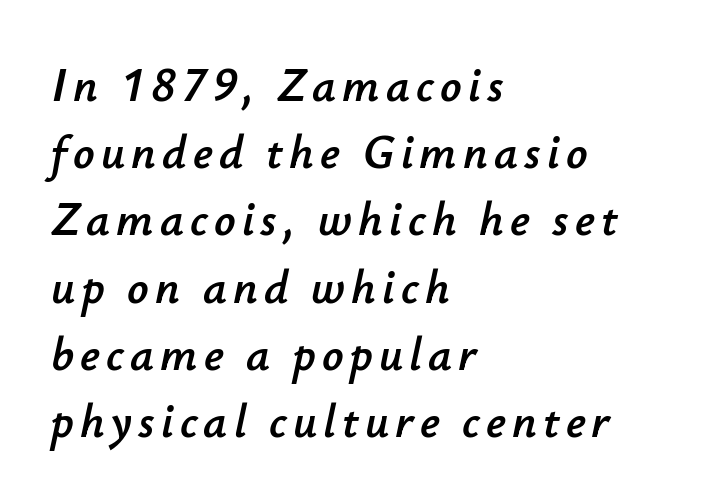
Q: Is the text italic (slanted)? A: Yes, it leans right by about 12 degrees.
Q: Is the text underlined? A: No.
Q: How is the paragraph aligned? A: Left-aligned.
Q: Is the spacing between lines tight, normal or loose? A: Normal.
Q: Width (condensed, normal, or wide)? A: Normal.
Q: Stroke contrast? A: Low.
Q: x-height? A: Small.
Q: Monospaced? A: No.
